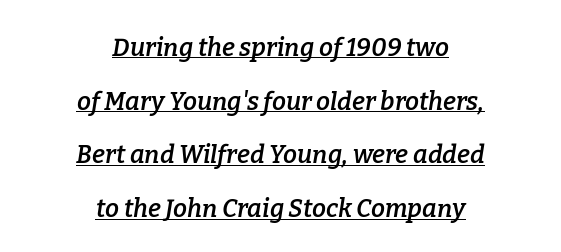
If you drew a line through each stem, it would be angled. Every row of glyphs is offset so its center matches the block's center. Moderately thickened strokes mark this as semibold type. Here the glyphs are tracked normally, forming tight word shapes. A typesetter would call this leading open, well beyond the default.
